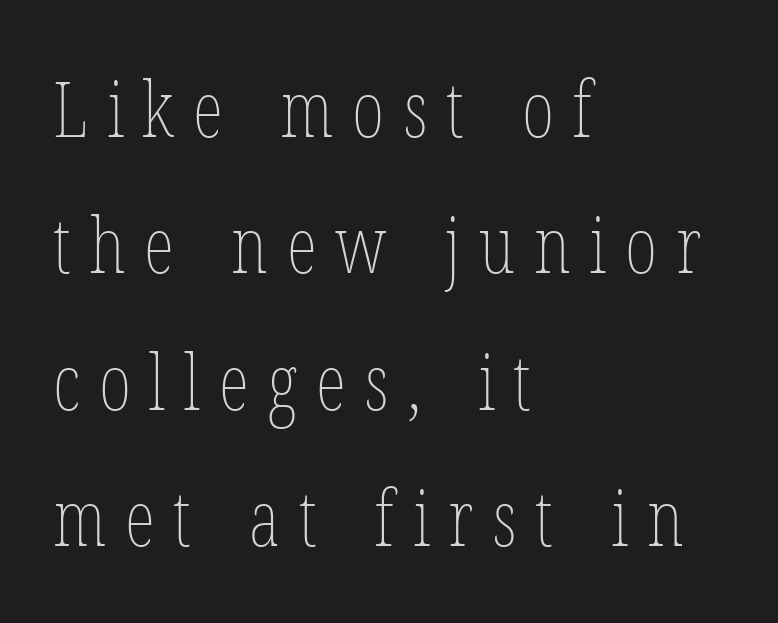
Casual observation: everything's shoved over to the left. The axis of the letterforms is exactly vertical. Letters rest on an invisible, unmarked baseline. Bold? No — there's no thickening of the strokes. Varying glyph widths throughout — classic text-font behaviour.
